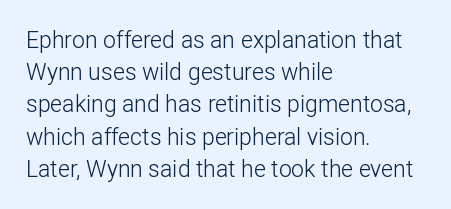
The image shows 23 px text type, upright; set left-aligned, normal line spacing (1.4x), normal letter spacing, not underlined.
